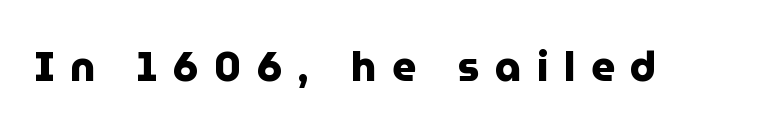
The image shows 41 px heavy sans-serif type, upright; set unusually wide letter spacing (+0.38 em), not underlined; low stroke contrast and a medium x-height.
